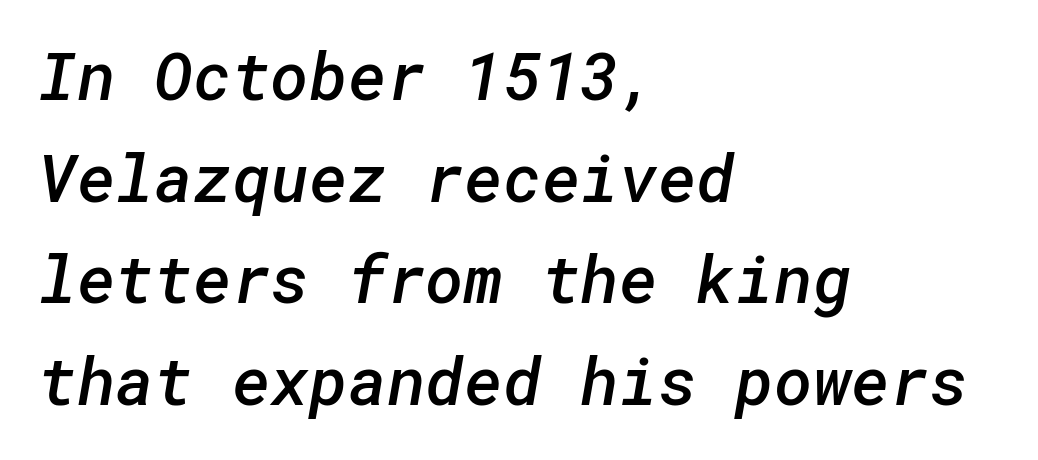
Nothing sits at the stroke ends, so this counts as sans-serif. Horizontally, the lines are justified to the leading edge only. Spacing between characters is what you'd get straight out of the box. This is moderately heavy type, rendered in semibold.
